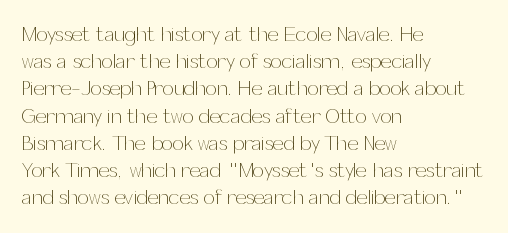
The image shows 20 px text type, upright; set left-aligned, normal line spacing (1.36x), normal letter spacing, not underlined.
